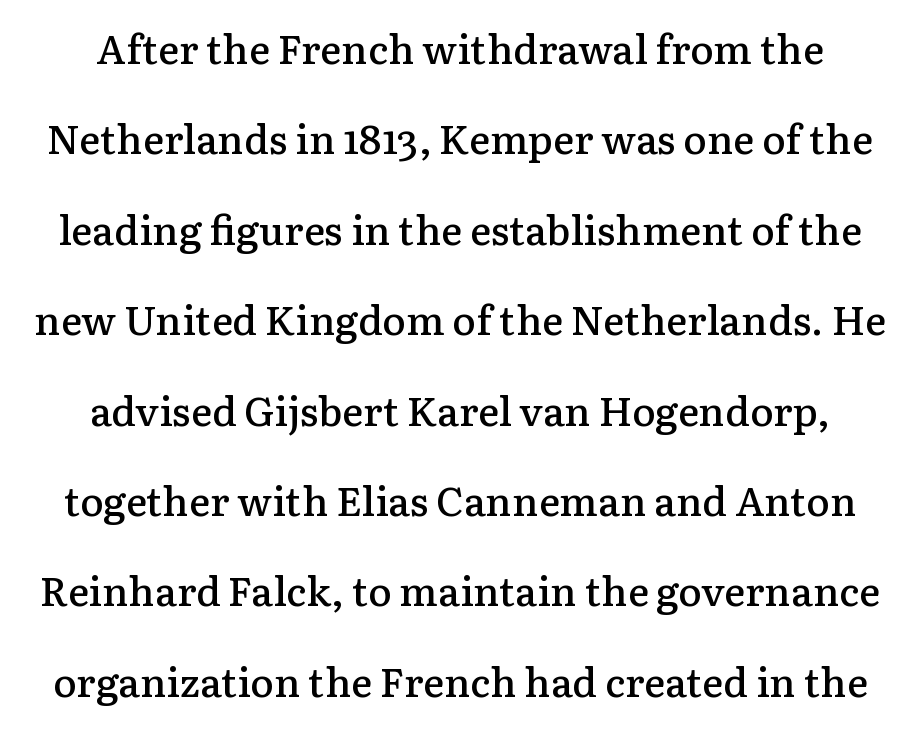
A bit beefed up — I'd call it semibold rather than bold. A serif font was chosen for this passage. This sample has the flowing, uneven cadence of proportional lettering. The words here are not underlined. The passage shown has conventional tracking throughout.
